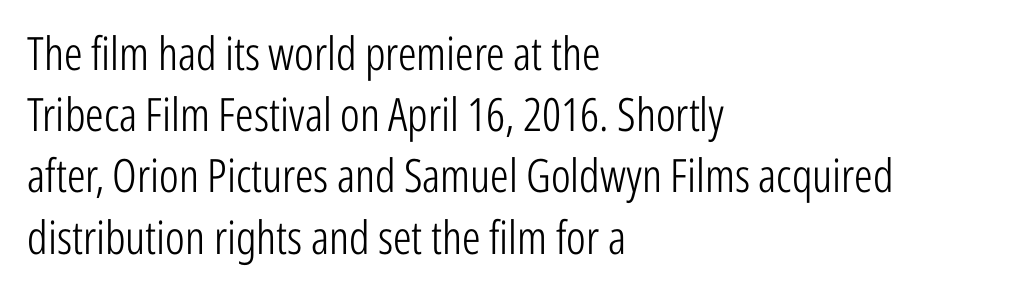
Q: Is the text bold? A: No.
Q: Is the text italic (slanted)? A: No, it is upright.
Q: Is the typeface a serif or a sans-serif typeface? A: Sans-serif.
Q: Is the text underlined? A: No.
Q: How is the paragraph aligned? A: Left-aligned.
Q: Is the spacing between letters normal or unusually wide? A: Normal.
Q: Is the spacing between lines tight, normal or loose? A: Normal.
Q: Width (condensed, normal, or wide)? A: Condensed.
Q: Stroke contrast? A: Low.
Q: x-height? A: Medium.
Q: Monospaced? A: No.
